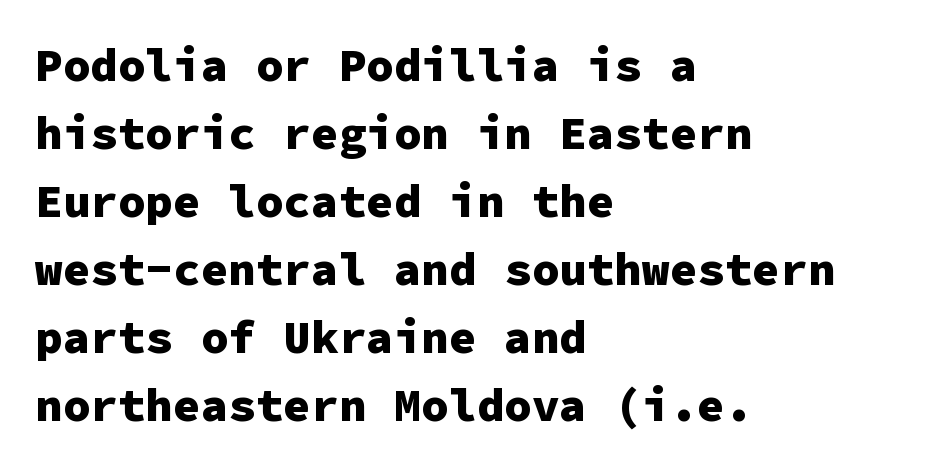
Regarding serifs, this sample does without them. Caption: bold face, heavy strokes. Letter spacing: default. These lines are rendered in a fixed-pitch font. You can tell it's not italic because the verticals are truly vertical.
